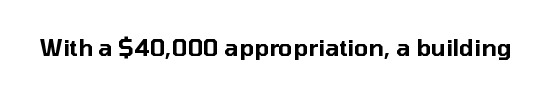
Q: Is the text italic (slanted)? A: No, it is upright.
Q: Is the text underlined? A: No.
Q: Is the spacing between letters normal or unusually wide? A: Normal.
